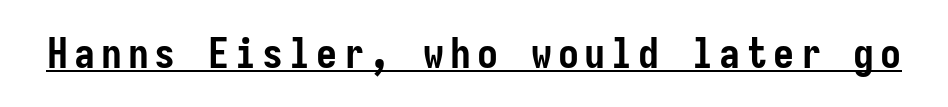
{"serif": "no", "italic": "no", "bold": "yes", "weight": "semibold", "width": "condensed", "stroke_contrast": "low", "x_height": "medium", "underline": "yes", "glyph_px": 42}
